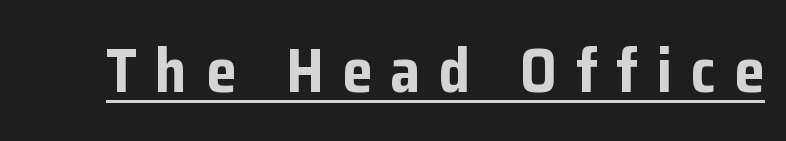
{"serif": "no", "italic": "no", "bold": "yes", "weight": "bold", "width": "normal", "stroke_contrast": "low", "x_height": "medium", "monospaced": "no", "underline": "yes", "letter_spacing": "wide", "letter_spacing_em": 0.3, "glyph_px": 61}
